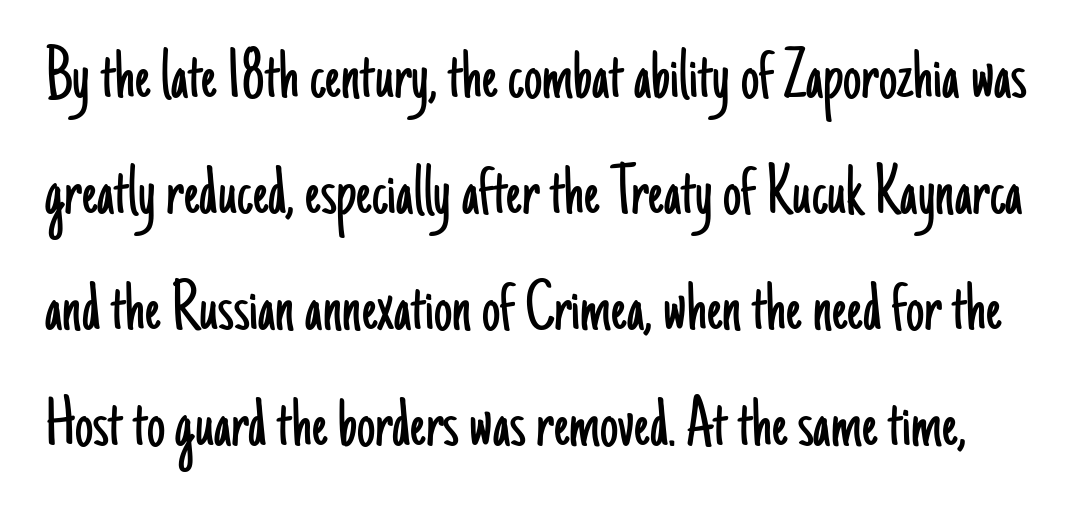
{"serif": "no", "italic": "no", "bold": "no", "weight": "light", "width": "condensed", "stroke_contrast": "low", "x_height": "small", "monospaced": "no", "underline": "no", "line_spacing": "normal", "line_spacing_ratio": 1.59, "letter_spacing": "normal", "letter_spacing_em": 0.0, "glyph_px": 73}
